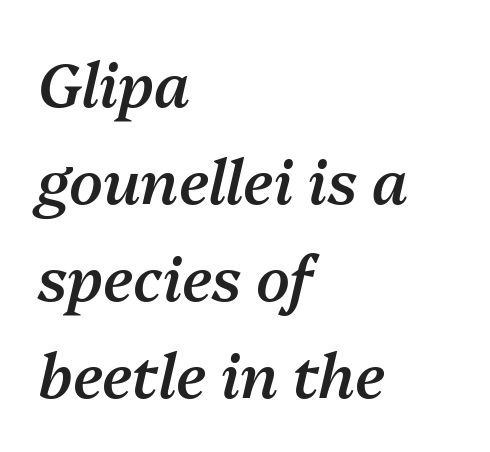
Q: Is the text bold? A: Semi-bold.
Q: Is the text italic (slanted)? A: Yes, it leans right by about 13 degrees.
Q: Is the text underlined? A: No.
Q: How is the paragraph aligned? A: Left-aligned.
Q: Is the spacing between letters normal or unusually wide? A: Normal.
Q: Is the spacing between lines tight, normal or loose? A: Normal.
Q: Width (condensed, normal, or wide)? A: Normal.
Q: Stroke contrast? A: Medium.
Q: x-height? A: Medium.
Q: Monospaced? A: No.
